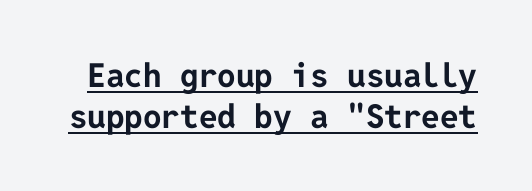
Q: Is the text bold? A: Yes.
Q: Is the text italic (slanted)? A: No, it is upright.
Q: Is the typeface a serif or a sans-serif typeface? A: Sans-serif.
Q: Is the text underlined? A: Yes.
Q: Is the spacing between letters normal or unusually wide? A: Normal.
Q: Width (condensed, normal, or wide)? A: Normal.
Q: Stroke contrast? A: Low.
Q: x-height? A: Medium.
